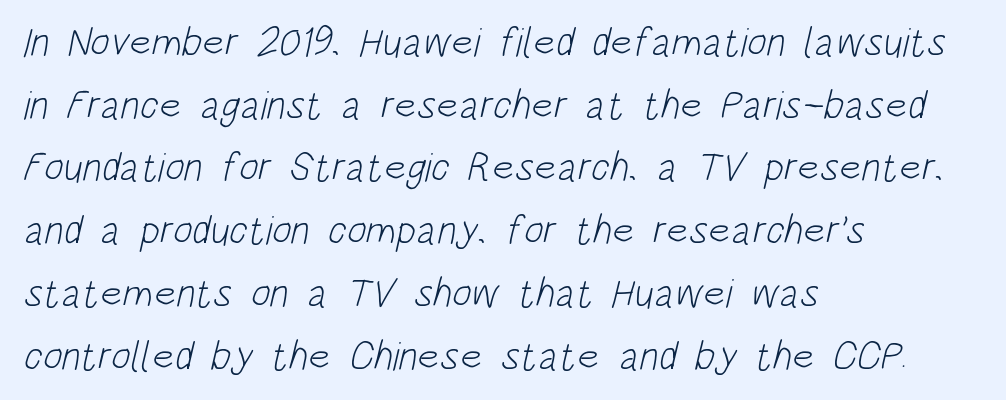
The letters advance in unequal steps, a hallmark of proportional type. The line texture is even and compact thanks to regular tracking. Whoever set this chose a conventional vertical rhythm. Stroke mass is kept to a normal reading level or below.
